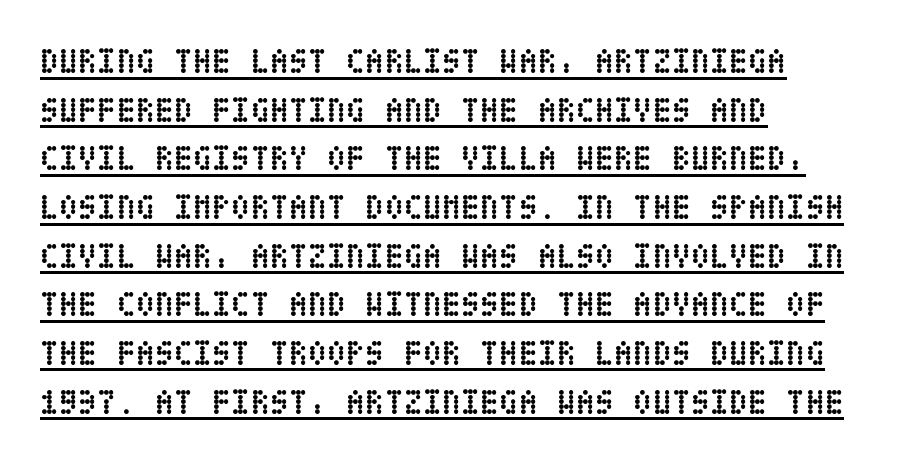
The image shows 35 px semibold, condensed type, upright; set left-aligned, normal line spacing (1.39x), normal letter spacing, underlined; low stroke contrast and a large x-height.
